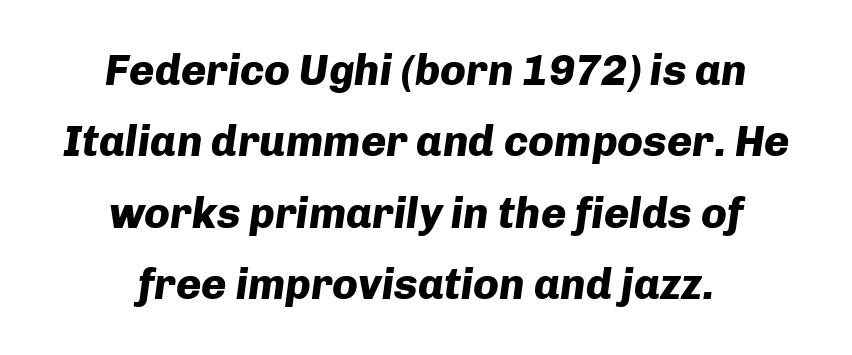
If you folded the block vertically in half, each line would mirror itself in length. Every letter is thick-stroked: bold, no question. A typesetter would call this proportional, since set widths differ per character. Normally led — the rows are evenly, conventionally spaced. Words appear dense and cohesive because spacing is normal.
